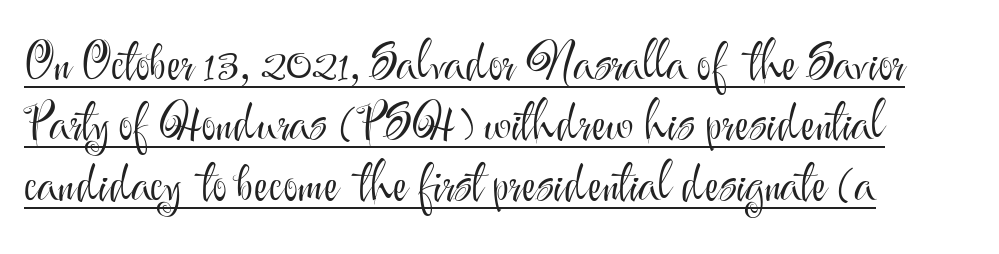
{"serif": "no", "bold": "no", "weight": "light", "width": "normal", "stroke_contrast": "medium", "x_height": "small", "monospaced": "no", "underline": "yes", "align": "left", "line_spacing_ratio": 1.21, "letter_spacing": "normal", "letter_spacing_em": 0.0, "glyph_px": 50}
